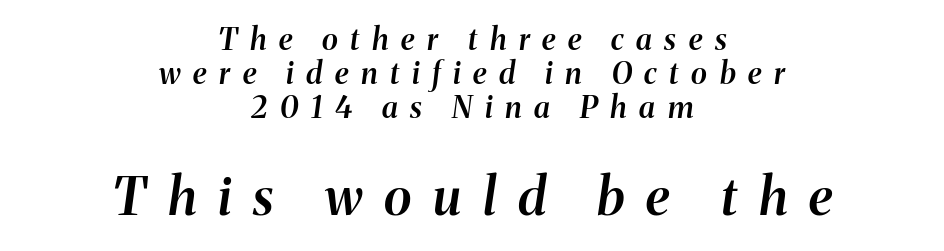
{"italic": "yes", "lean": "right", "slant_degrees": 8, "bold": "semi", "weight": "semibold", "width": "normal", "stroke_contrast": "medium", "x_height": "medium", "monospaced": "no", "underline": "no", "align": "center", "line_spacing": "tight", "line_spacing_ratio": 1.13, "letter_spacing": "wide", "letter_spacing_em": 0.42, "larger_block": "second", "size_ratio": 1.73, "glyph_px": 52}
